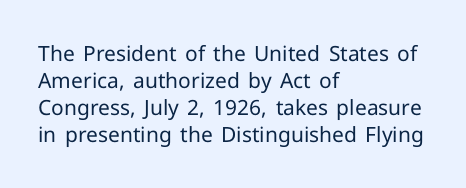
The image shows 21 px text type, upright; set left-aligned, normal line spacing (1.29x), normal letter spacing, not underlined.
